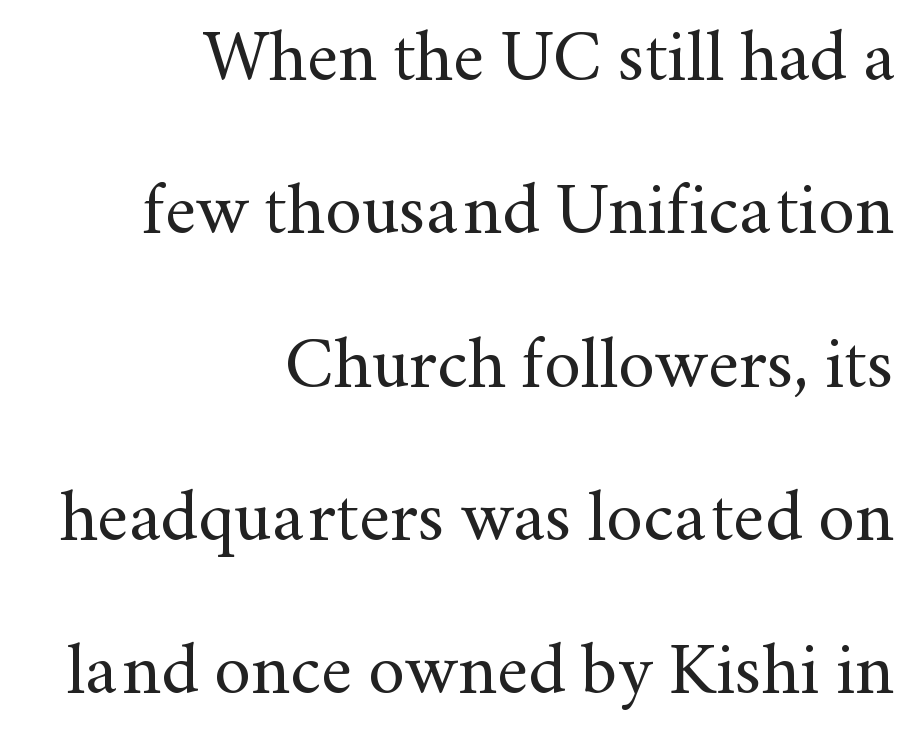
Q: Is the text bold? A: No.
Q: Is the text italic (slanted)? A: No, it is upright.
Q: Is the typeface a serif or a sans-serif typeface? A: Serif.
Q: Is the text underlined? A: No.
Q: How is the paragraph aligned? A: Right-aligned.
Q: Is the spacing between letters normal or unusually wide? A: Normal.
Q: Is the spacing between lines tight, normal or loose? A: Loose.
Q: Width (condensed, normal, or wide)? A: Normal.
Q: Stroke contrast? A: Medium.
Q: x-height? A: Small.
Q: Monospaced? A: No.
